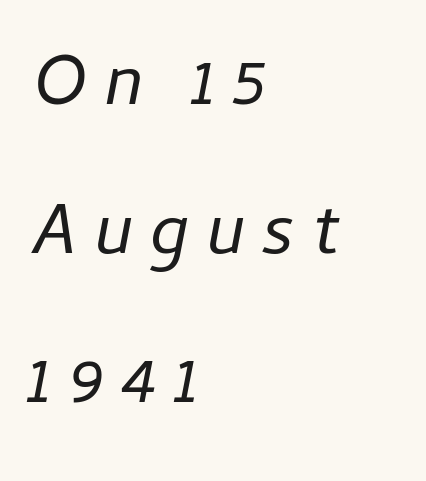
{"italic": "yes", "lean": "right", "slant_degrees": 11, "bold": "no", "weight": "regular", "width": "normal", "stroke_contrast": "low", "x_height": "medium", "monospaced": "no", "underline": "no", "align": "left", "line_spacing": "loose", "line_spacing_ratio": 2.1, "letter_spacing": "wide", "letter_spacing_em": 0.25, "glyph_px": 71}
